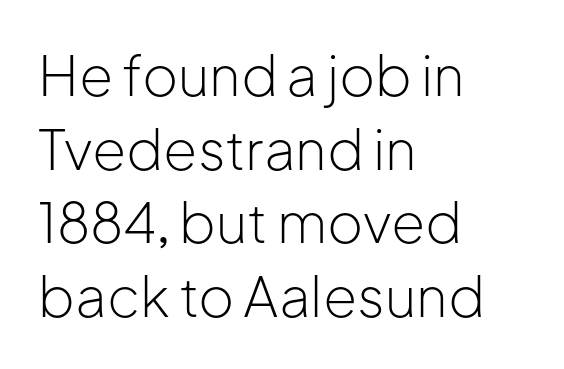
{"serif": "no", "italic": "no", "bold": "no", "weight": "light", "width": "normal", "stroke_contrast": "low", "x_height": "medium", "monospaced": "no", "underline": "no", "align": "left", "line_spacing": "normal", "line_spacing_ratio": 1.34, "letter_spacing": "normal", "letter_spacing_em": 0.0, "glyph_px": 55}
